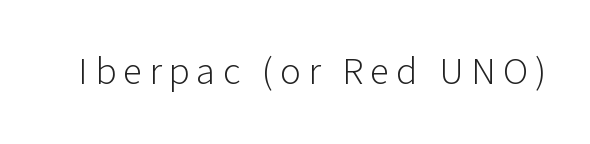
The image shows 39 px light sans-serif type, upright; set not underlined; low stroke contrast and a medium x-height.
